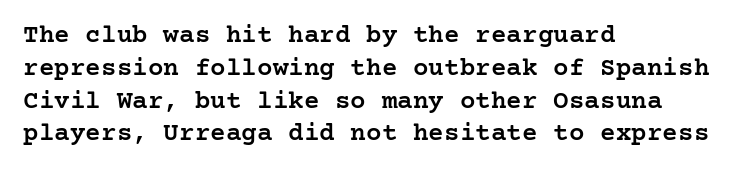
Typesetter's note: demi weight, one step under bold. Casual observation: everything's shoved over to the left. Words float on clear page, feet unadorned. The type sits square on the baseline with zero lean. Evenly set lines give the paragraph a standard silhouette. No extra tracking has been applied to these lines.
